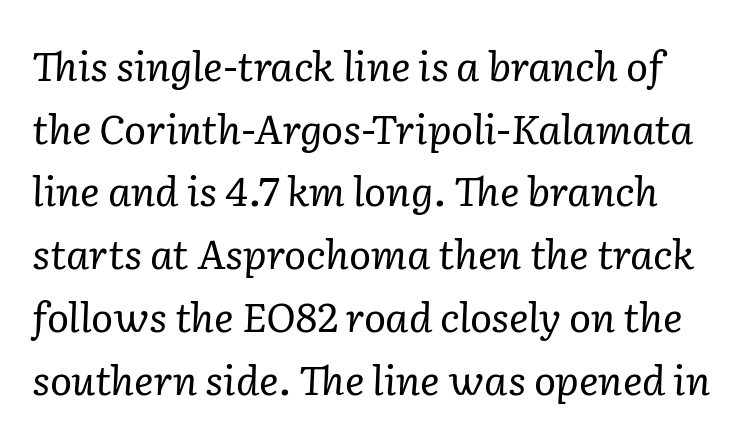
The image shows 41 px regular-weight serif type, italic (leaning right); set normal line spacing (1.53x), normal letter spacing, not underlined; low stroke contrast and a medium x-height.
